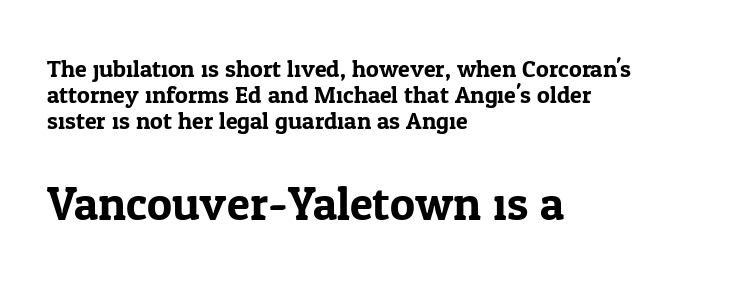
{"serif": "yes", "italic": "no", "width": "normal", "stroke_contrast": "low", "x_height": "medium", "monospaced": "no", "underline": "no", "align": "left", "line_spacing": "tight", "line_spacing_ratio": 1.08, "letter_spacing": "normal", "letter_spacing_em": 0.0, "larger_block": "second", "size_ratio": 1.96, "glyph_px": 47}
